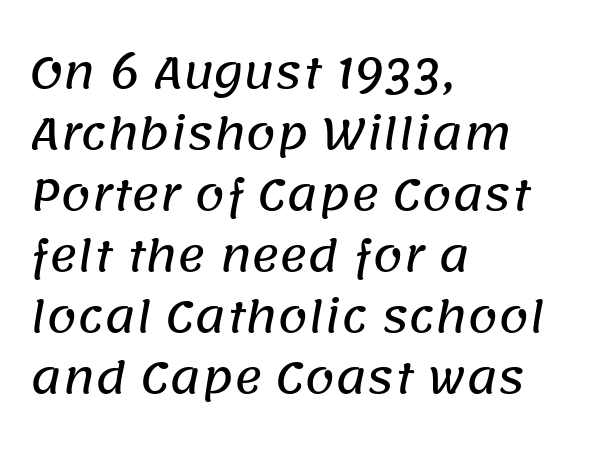
{"serif": "no", "width": "normal", "stroke_contrast": "low", "x_height": "large", "monospaced": "no", "underline": "no", "align": "left", "line_spacing": "normal", "line_spacing_ratio": 1.42, "letter_spacing": "normal", "letter_spacing_em": 0.0, "glyph_px": 43}
